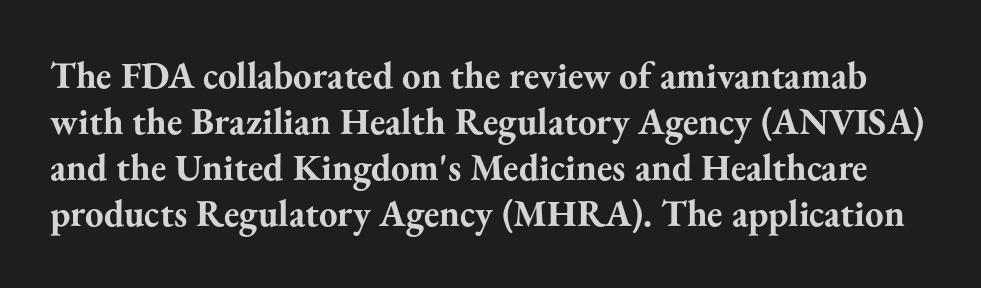
Q: Is the text bold? A: Yes.
Q: Is the text italic (slanted)? A: No, it is upright.
Q: Is the typeface a serif or a sans-serif typeface? A: Serif.
Q: Is the text underlined? A: No.
Q: Is the spacing between letters normal or unusually wide? A: Normal.
Q: Width (condensed, normal, or wide)? A: Normal.
Q: Stroke contrast? A: Medium.
Q: x-height? A: Small.
Q: Monospaced? A: No.
